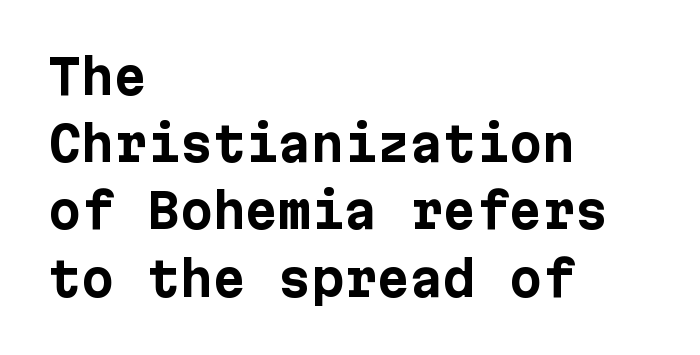
The space directly below the letters is spotless. Interline gaps are of average width in this sample. Each letter's strokes conclude bluntly, with no projecting serifs. This is roman type, the default non-slanted kind.
